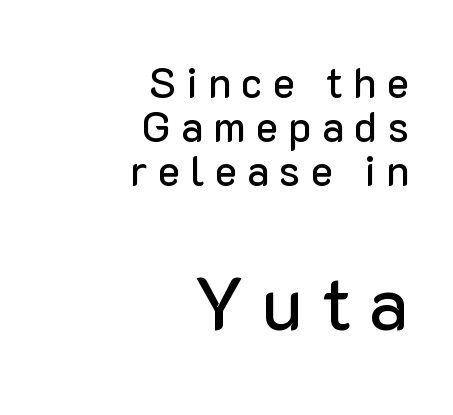
{"serif": "no", "italic": "no", "width": "normal", "stroke_contrast": "low", "x_height": "medium", "monospaced": "no", "underline": "no", "align": "right", "line_spacing": "tight", "line_spacing_ratio": 1.05, "letter_spacing": "wide", "letter_spacing_em": 0.24, "larger_block": "second", "size_ratio": 1.76, "glyph_px": 74}
